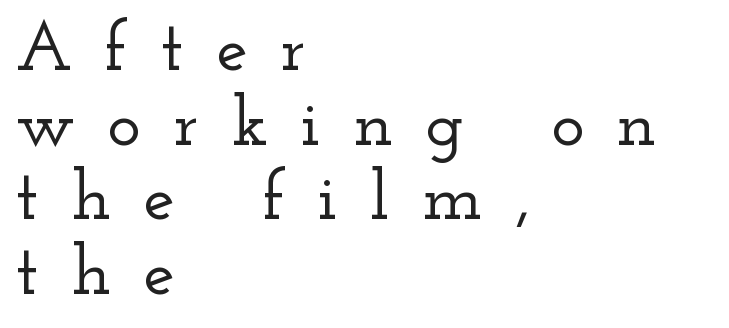
Each line starts at the same left margin while the right side varies. Does extra space separate the letters? Yes, quite a lot of it. The vertical gap from one line to the next is small. The passage shown is typeset with a serif family. Note the varied advance widths — an 'i' is clearly narrower than an 'm'. Honestly, there is no underline to notice here at all.
